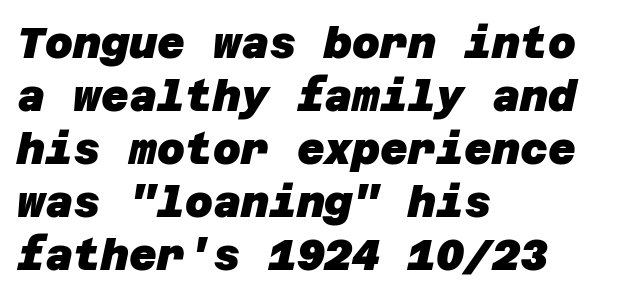
Q: Is the text bold? A: Yes.
Q: Is the typeface a serif or a sans-serif typeface? A: Sans-serif.
Q: Is the text underlined? A: No.
Q: How is the paragraph aligned? A: Left-aligned.
Q: Is the spacing between letters normal or unusually wide? A: Normal.
Q: Width (condensed, normal, or wide)? A: Normal.
Q: Stroke contrast? A: Low.
Q: x-height? A: Large.
